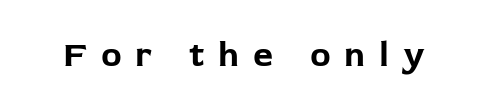
Q: Is the text bold? A: Yes.
Q: Is the text italic (slanted)? A: No, it is upright.
Q: Is the typeface a serif or a sans-serif typeface? A: Sans-serif.
Q: Is the text underlined? A: No.
Q: Is the spacing between letters normal or unusually wide? A: Unusually wide.
Q: Width (condensed, normal, or wide)? A: Normal.
Q: Stroke contrast? A: Low.
Q: x-height? A: Medium.
Q: Monospaced? A: No.
